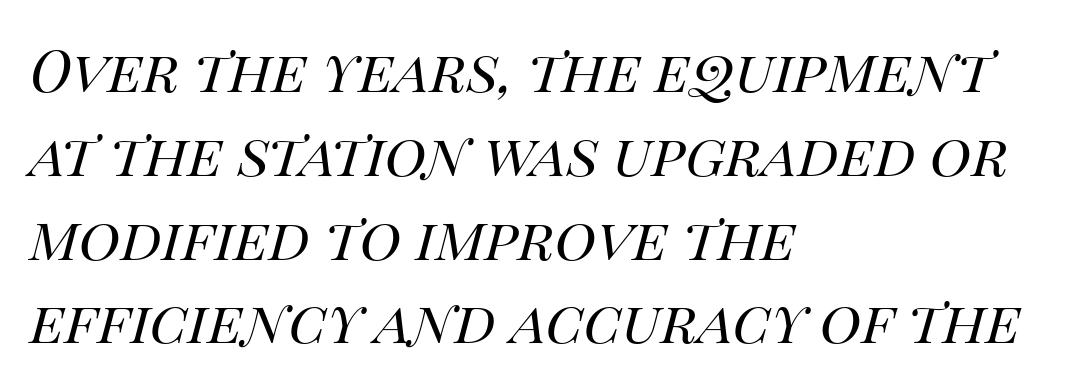
Q: Is the text bold? A: No.
Q: Is the text italic (slanted)? A: Yes, it leans right by about 14 degrees.
Q: Is the text underlined? A: No.
Q: How is the paragraph aligned? A: Left-aligned.
Q: Is the spacing between letters normal or unusually wide? A: Normal.
Q: Is the spacing between lines tight, normal or loose? A: Normal.
Q: Width (condensed, normal, or wide)? A: Normal.
Q: Stroke contrast? A: High.
Q: x-height? A: Large.
Q: Monospaced? A: No.
